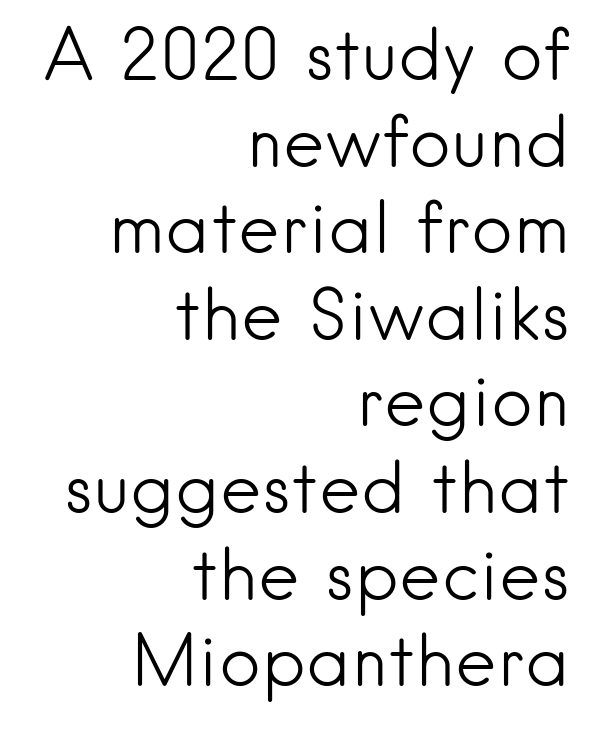
Q: Is the text bold? A: No.
Q: Is the text italic (slanted)? A: No, it is upright.
Q: Is the typeface a serif or a sans-serif typeface? A: Sans-serif.
Q: Is the text underlined? A: No.
Q: How is the paragraph aligned? A: Right-aligned.
Q: Is the spacing between letters normal or unusually wide? A: Normal.
Q: Width (condensed, normal, or wide)? A: Normal.
Q: Stroke contrast? A: Low.
Q: x-height? A: Small.
Q: Monospaced? A: No.
